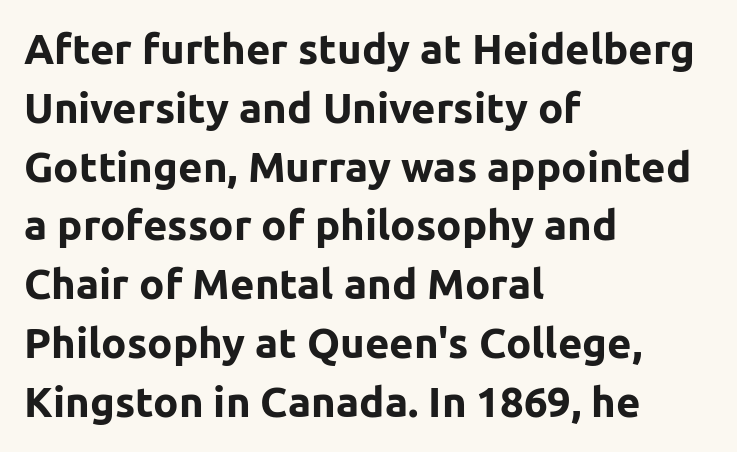
Short note: letters normally spaced. Honestly, there is no underline to notice here at all. The letters advance in unequal steps, a hallmark of proportional type. Typographically, this falls in the sans-serif category.
